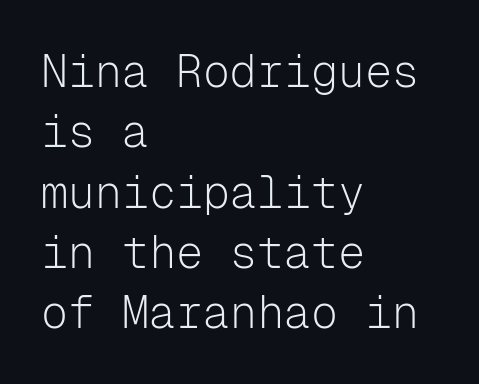
Monospaced: the letters line up in strict vertical columns. This reads as an unemphasized weight, regular at the heaviest. The line-height multiplier appears to be the usual default. This sample uses a sans-serif face. These lines stack with their left ends in a neat column.
